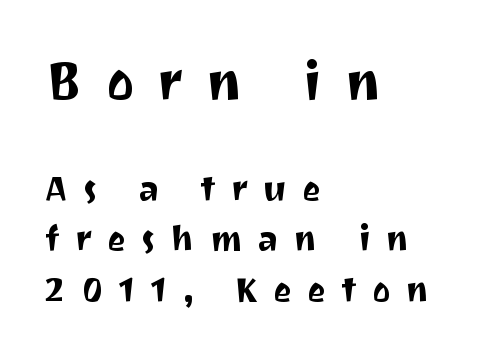
The image shows 53 px sans-serif type, upright; set left-aligned, normal line spacing (1.44x), unusually wide letter spacing (+0.44 em), not underlined; the first (top) block is 1.51x larger; medium stroke contrast and a medium x-height.
